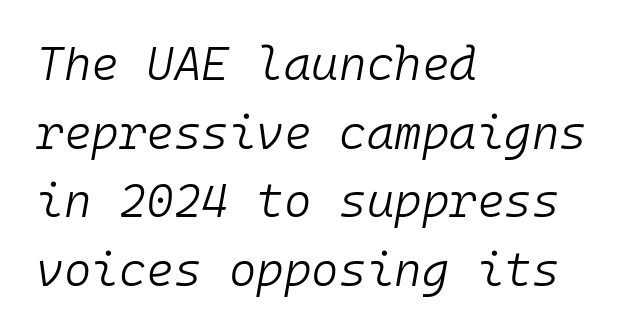
Here the glyphs are tracked normally, forming tight word shapes. Visually the block forms a straight wall on the left and a jagged coastline on the right. The letterforms sit at book weight or below. Underlining? Definitely not there. If you drew a line through each stem, it would be angled. The passage shown is typed in a monospace face where columns stay perfectly aligned.
